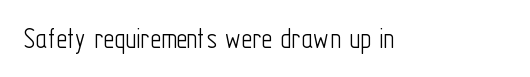
{"serif": "no", "italic": "no", "bold": "no", "weight": "light", "width": "condensed", "stroke_contrast": "low", "x_height": "medium", "monospaced": "no", "underline": "no", "letter_spacing": "normal", "letter_spacing_em": 0.0, "glyph_px": 30}
